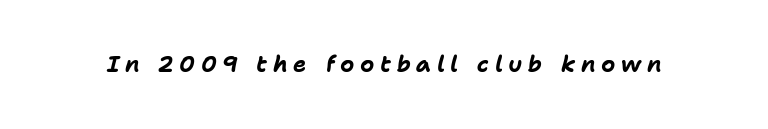
Q: Is the text bold? A: Yes.
Q: Is the text italic (slanted)? A: Yes, it leans right by about 11 degrees.
Q: Is the text underlined? A: No.
Q: Is the spacing between letters normal or unusually wide? A: Unusually wide.
